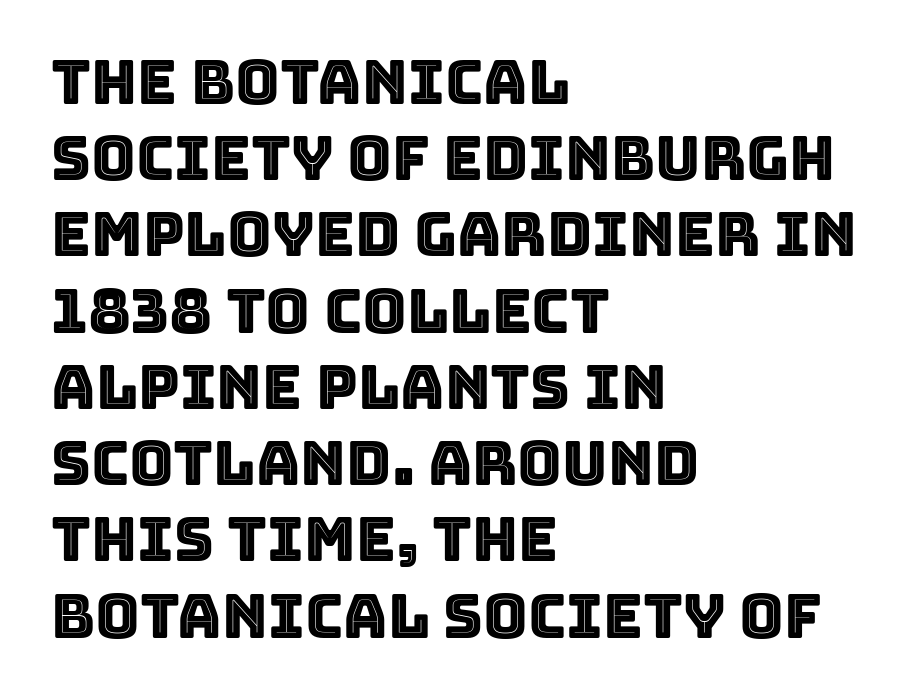
{"italic": "no", "width": "normal", "x_height": "large", "monospaced": "no", "underline": "no", "align": "left", "line_spacing": "normal", "line_spacing_ratio": 1.25, "letter_spacing": "normal", "letter_spacing_em": 0.0, "glyph_px": 61}
